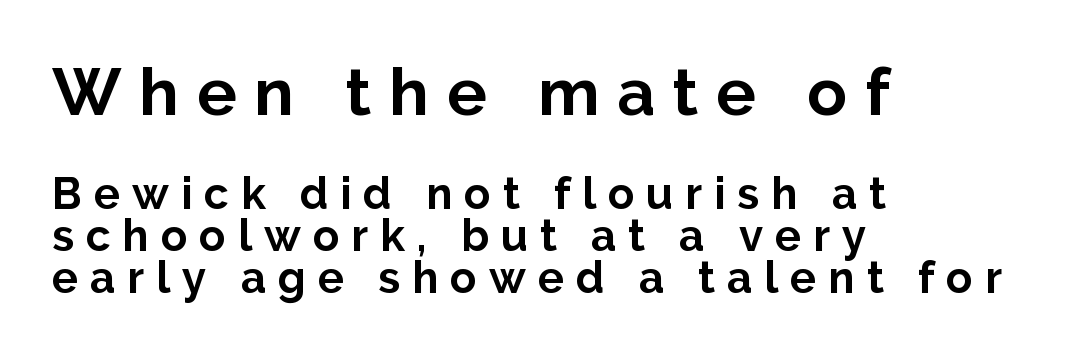
The image shows 66 px bold sans-serif type, upright; set left-aligned, tight line spacing (0.95x), unusually wide letter spacing (+0.27 em), not underlined; the first (top) block is 1.5x larger; low stroke contrast and a medium x-height.
